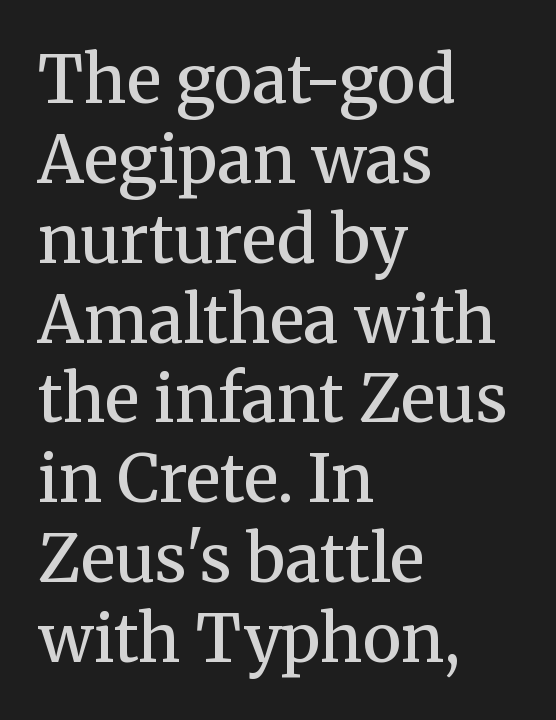
The image shows 66 px semibold serif type, upright; set left-aligned, line spacing 1.21x, normal letter spacing, not underlined; medium stroke contrast and a medium x-height.
